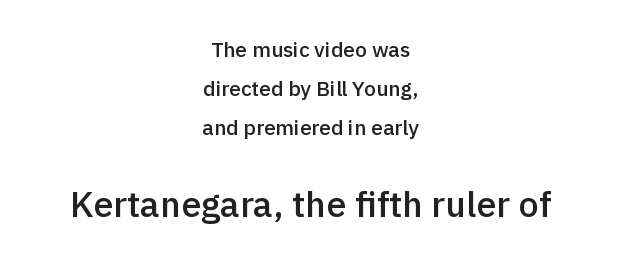
{"serif": "no", "italic": "no", "bold": "semi", "weight": "semibold", "width": "normal", "x_height": "medium", "monospaced": "no", "underline": "no", "align": "center", "line_spacing_ratio": 1.85, "letter_spacing": "normal", "letter_spacing_em": 0.0, "larger_block": "second", "size_ratio": 1.71, "glyph_px": 36}
